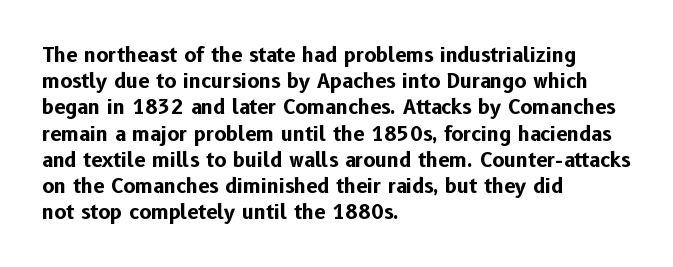
The image shows 20 px bold type, upright; set left-aligned, normal line spacing (1.31x), normal letter spacing, not underlined.
